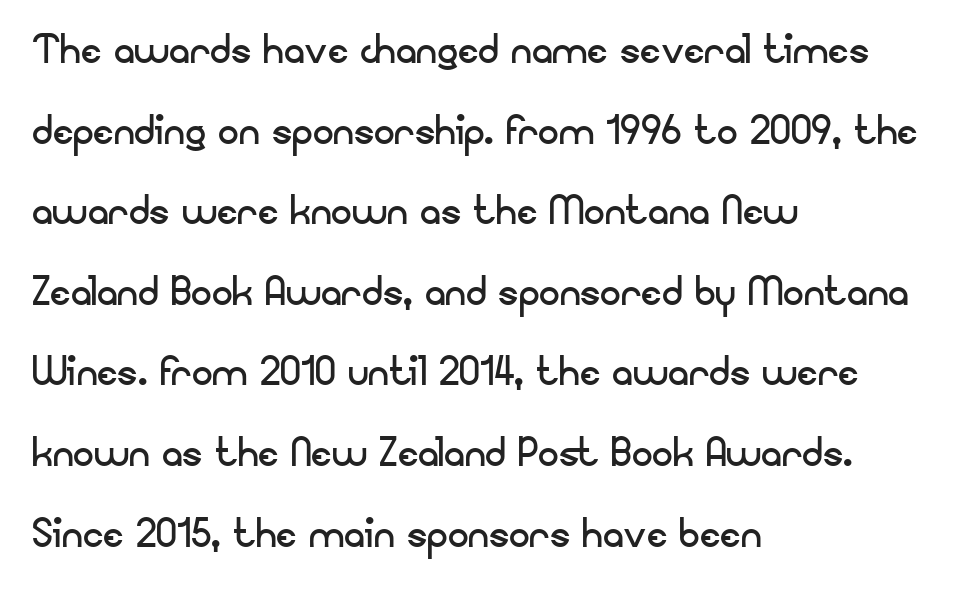
The designer left line spacing at the default. The zone under the glyphs is completely vacant. You can tell it's not italic because the verticals are truly vertical. The typesetter chose a ragged-right arrangement here. This sample uses plain, unmodified letter spacing. Type style note: lacks serifs.
